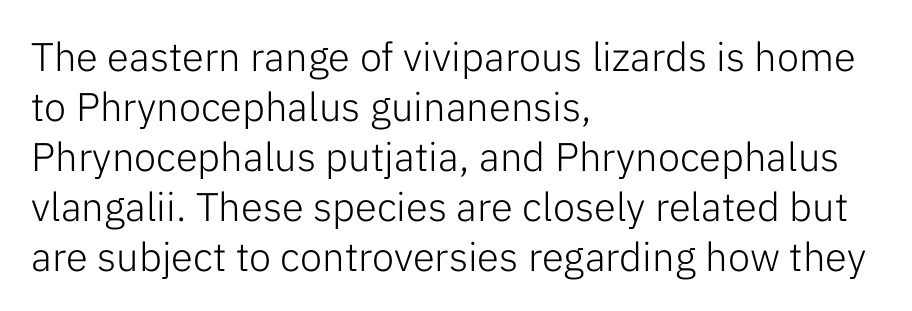
Q: Is the text bold? A: No.
Q: Is the text italic (slanted)? A: No, it is upright.
Q: Is the typeface a serif or a sans-serif typeface? A: Sans-serif.
Q: Is the text underlined? A: No.
Q: How is the paragraph aligned? A: Left-aligned.
Q: Is the spacing between letters normal or unusually wide? A: Normal.
Q: Is the spacing between lines tight, normal or loose? A: Normal.
Q: Width (condensed, normal, or wide)? A: Normal.
Q: Stroke contrast? A: Low.
Q: x-height? A: Medium.
Q: Monospaced? A: No.
